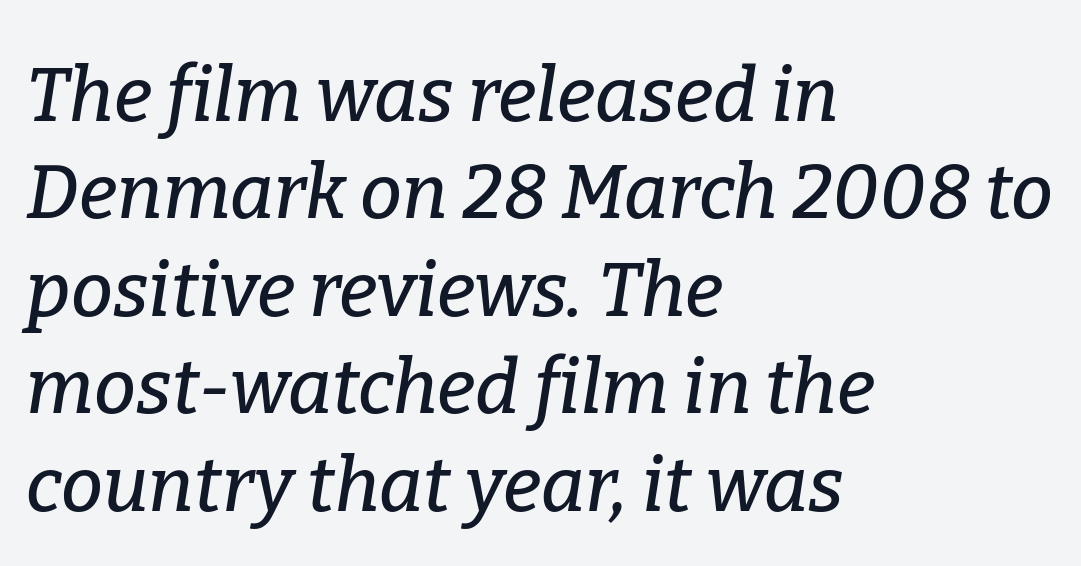
The image shows 75 px serif type, italic (leaning right); set left-aligned, normal line spacing (1.3x), normal letter spacing, not underlined; low stroke contrast and a medium x-height.
